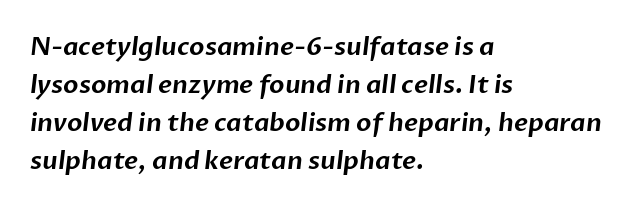
Q: Is the text underlined? A: No.
Q: How is the paragraph aligned? A: Left-aligned.
Q: Is the spacing between letters normal or unusually wide? A: Normal.
Q: Is the spacing between lines tight, normal or loose? A: Normal.
